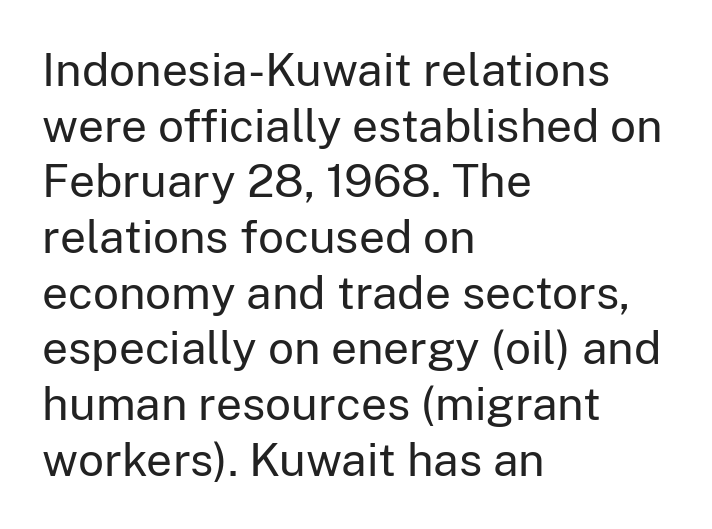
Q: Is the text bold? A: No.
Q: Is the text italic (slanted)? A: No, it is upright.
Q: Is the typeface a serif or a sans-serif typeface? A: Sans-serif.
Q: Is the text underlined? A: No.
Q: How is the paragraph aligned? A: Left-aligned.
Q: Is the spacing between letters normal or unusually wide? A: Normal.
Q: Width (condensed, normal, or wide)? A: Normal.
Q: Stroke contrast? A: Low.
Q: x-height? A: Medium.
Q: Monospaced? A: No.
